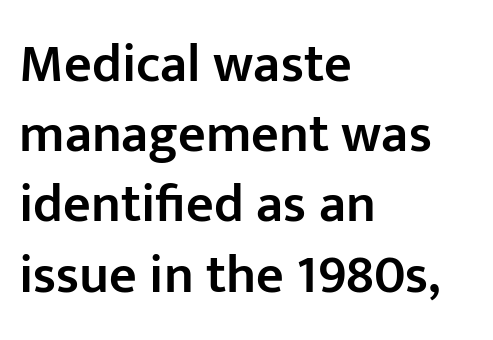
{"serif": "no", "italic": "no", "bold": "semi", "weight": "semibold", "width": "normal", "stroke_contrast": "low", "x_height": "medium", "monospaced": "no", "underline": "no", "align": "left", "line_spacing": "normal", "line_spacing_ratio": 1.3, "letter_spacing": "normal", "letter_spacing_em": 0.0, "glyph_px": 54}
